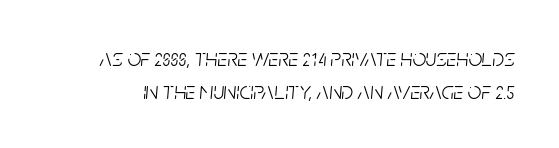
Quick note: italic. This rendering features lettering with no underline. The block of text has a typical density, with ordinary space between rows. There is no visible air inserted between adjacent glyphs. Weight: not bold — regular or lighter.
